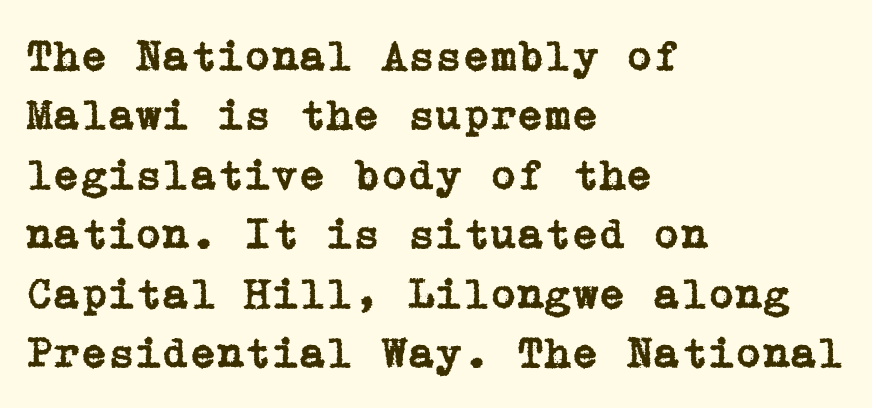
Q: Is the text italic (slanted)? A: No, it is upright.
Q: Is the typeface a serif or a sans-serif typeface? A: Serif.
Q: Is the text underlined? A: No.
Q: How is the paragraph aligned? A: Left-aligned.
Q: Is the spacing between letters normal or unusually wide? A: Normal.
Q: Is the spacing between lines tight, normal or loose? A: Normal.
Q: Width (condensed, normal, or wide)? A: Normal.
Q: Stroke contrast? A: Low.
Q: x-height? A: Medium.
